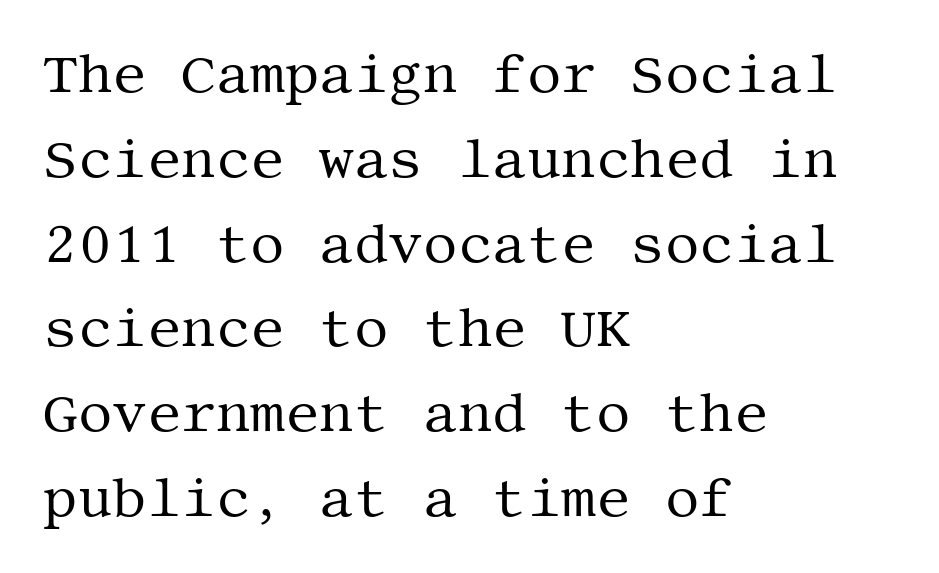
{"serif": "yes", "italic": "no", "bold": "no", "weight": "regular", "width": "normal", "stroke_contrast": "medium", "x_height": "large", "underline": "no", "align": "left", "line_spacing": "normal", "line_spacing_ratio": 1.57, "letter_spacing": "normal", "letter_spacing_em": 0.0, "glyph_px": 54}
